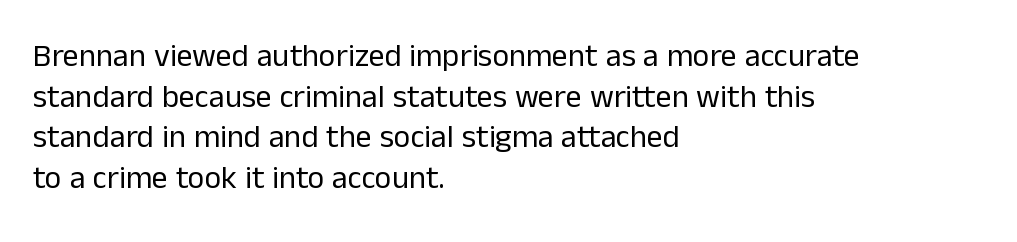
{"serif": "no", "italic": "no", "bold": "no", "weight": "regular", "width": "normal", "stroke_contrast": "low", "x_height": "medium", "monospaced": "no", "underline": "no", "align": "left", "line_spacing": "normal", "line_spacing_ratio": 1.27, "letter_spacing": "normal", "letter_spacing_em": 0.0, "glyph_px": 32}
